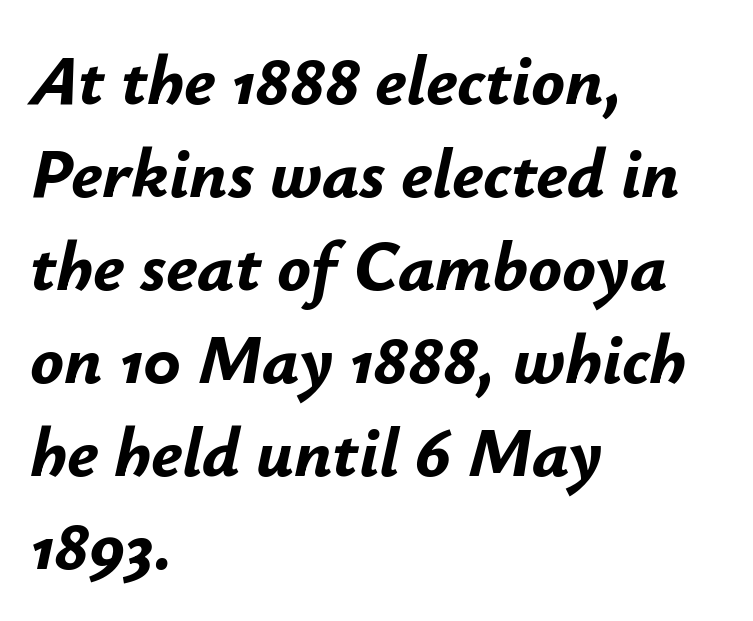
Q: Is the text bold? A: Yes.
Q: Is the text italic (slanted)? A: Yes, it leans right by about 12 degrees.
Q: Is the text underlined? A: No.
Q: How is the paragraph aligned? A: Left-aligned.
Q: Is the spacing between letters normal or unusually wide? A: Normal.
Q: Is the spacing between lines tight, normal or loose? A: Normal.
Q: Width (condensed, normal, or wide)? A: Normal.
Q: Stroke contrast? A: Low.
Q: x-height? A: Small.
Q: Monospaced? A: No.
